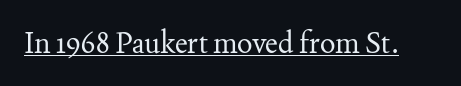
Italic: no, the glyphs are upright roman. The text was rendered using a seriffed face with decorative stroke endings. Emphasis is given by a line drawn under the lettering. Nothing heavy about these letters — not bold at all. Does extra space separate the letters? No, they use regular spacing. The rendering uses natural spacing where letterforms have individual widths.
